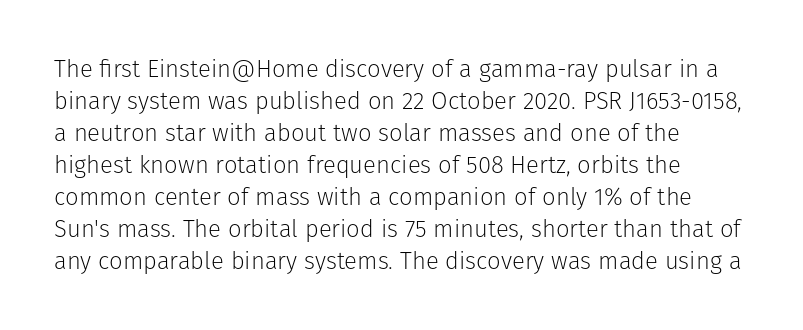
Each stroke keeps to a modest, everyday thickness or less. The lettering stays uniformly vertical, giving the passage a roman look. Vertically, the passage feels balanced, rows spaced as you'd expect. Only glyphs here, with clear space below each row. The line texture is even and compact thanks to regular tracking.
